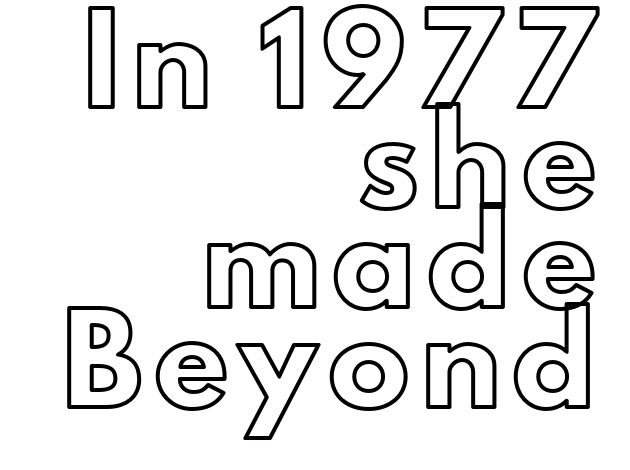
The image shows 80 px text type, upright; set right-aligned, normal line spacing (1.25x), not underlined; a small x-height.
